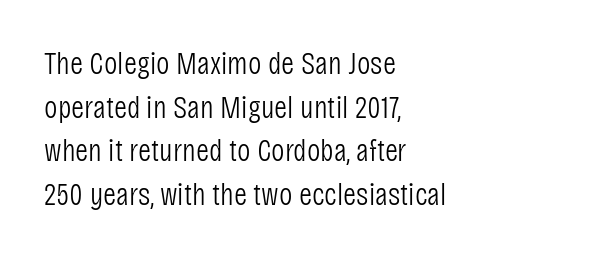
{"serif": "no", "italic": "no", "bold": "no", "weight": "light", "width": "condensed", "stroke_contrast": "low", "x_height": "large", "monospaced": "no", "underline": "no", "align": "left", "line_spacing": "normal", "line_spacing_ratio": 1.36, "letter_spacing": "normal", "letter_spacing_em": 0.0, "glyph_px": 32}
